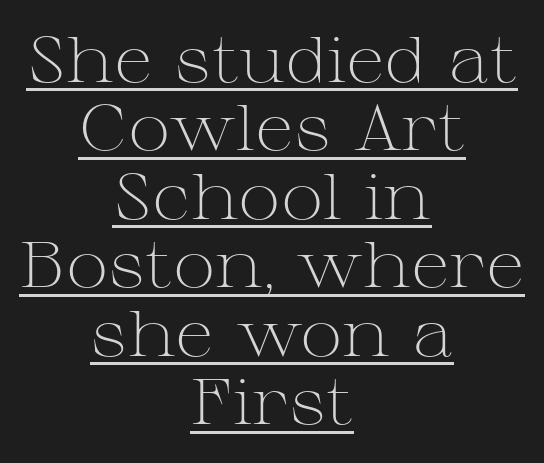
Q: Is the text bold? A: No.
Q: Is the text italic (slanted)? A: No, it is upright.
Q: Is the typeface a serif or a sans-serif typeface? A: Serif.
Q: Is the text underlined? A: Yes.
Q: How is the paragraph aligned? A: Centered.
Q: Is the spacing between letters normal or unusually wide? A: Normal.
Q: Is the spacing between lines tight, normal or loose? A: Tight.
Q: Width (condensed, normal, or wide)? A: Wide.
Q: Stroke contrast? A: Medium.
Q: x-height? A: Medium.
Q: Monospaced? A: No.
